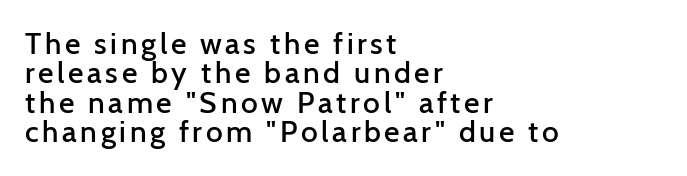
{"serif": "no", "italic": "no", "bold": "semi", "weight": "semibold", "width": "normal", "stroke_contrast": "low", "x_height": "medium", "monospaced": "no", "underline": "no", "align": "left", "line_spacing": "tight", "line_spacing_ratio": 0.98, "glyph_px": 30}
